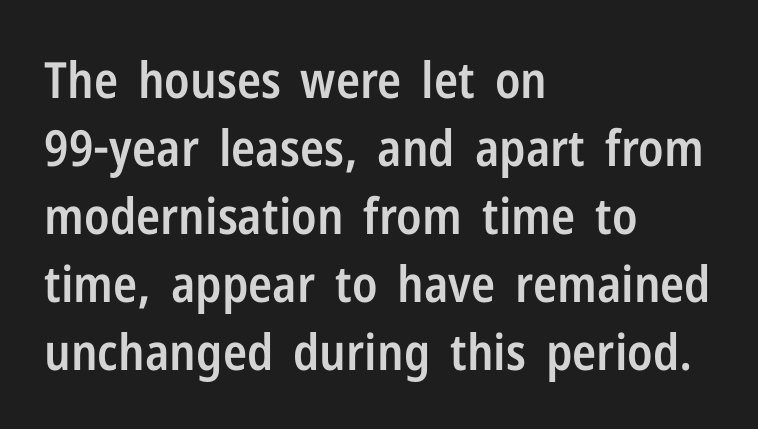
The image shows 50 px semibold, condensed sans-serif type, upright; set left-aligned, normal line spacing (1.36x), normal letter spacing, not underlined; low stroke contrast and a medium x-height.
